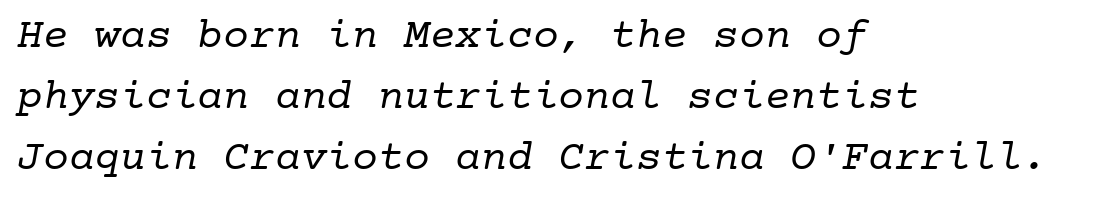
Q: Is the text bold? A: No.
Q: Is the typeface a serif or a sans-serif typeface? A: Serif.
Q: Is the text underlined? A: No.
Q: How is the paragraph aligned? A: Left-aligned.
Q: Is the spacing between letters normal or unusually wide? A: Normal.
Q: Is the spacing between lines tight, normal or loose? A: Normal.
Q: Width (condensed, normal, or wide)? A: Normal.
Q: Stroke contrast? A: Low.
Q: x-height? A: Medium.
Q: Monospaced? A: Yes.
